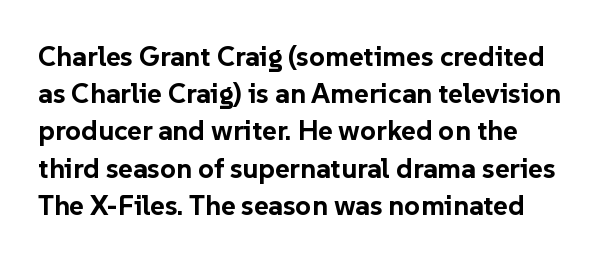
Q: Is the text bold? A: Yes.
Q: Is the text italic (slanted)? A: No, it is upright.
Q: Is the typeface a serif or a sans-serif typeface? A: Sans-serif.
Q: Is the text underlined? A: No.
Q: Is the spacing between letters normal or unusually wide? A: Normal.
Q: Is the spacing between lines tight, normal or loose? A: Normal.
Q: Width (condensed, normal, or wide)? A: Normal.
Q: Stroke contrast? A: Low.
Q: x-height? A: Medium.
Q: Monospaced? A: No.
